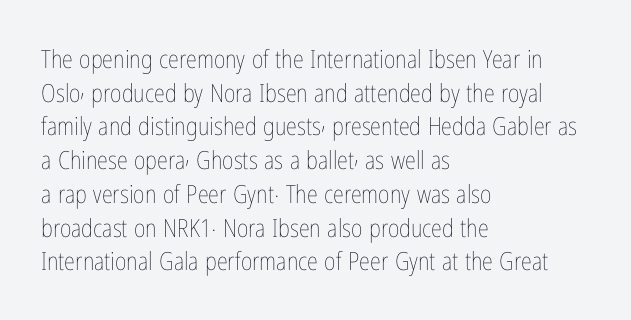
{"italic": "no", "bold": "no", "underline": "no", "align": "left", "line_spacing": "normal", "line_spacing_ratio": 1.35, "letter_spacing": "normal", "letter_spacing_em": 0.0, "glyph_px": 25}
